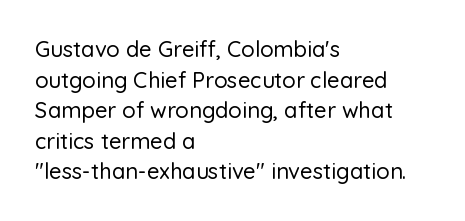
If you drew a line through each stem, it would be perfectly vertical. Honestly, the letter spacing is just normal — you wouldn't notice it. The words here are not underlined. Notice how the passage keeps a crisp vertical edge on the left only. Interline gaps are of average width in this sample.
